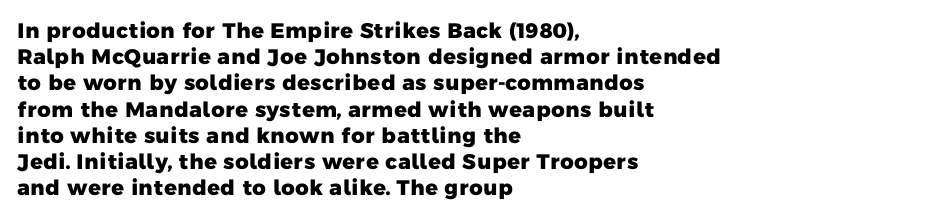
The image shows 21 px bold type; set left-aligned, normal line spacing (1.25x), normal letter spacing, not underlined.
